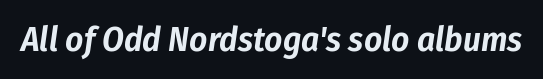
Style check: oblique. This rendering features lettering with no underline. A typesetter would call this proportional, since set widths differ per character. A typesetter would call this zero additional tracking.
